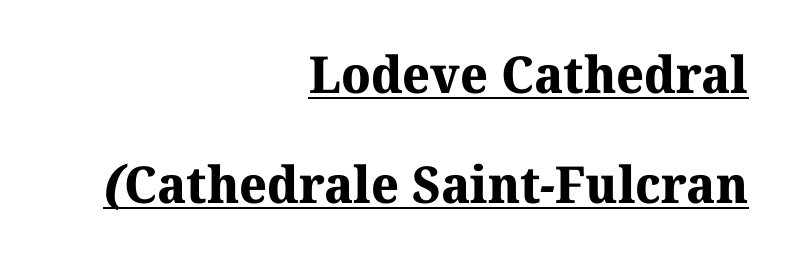
{"serif": "yes", "bold": "yes", "weight": "bold", "width": "normal", "stroke_contrast": "medium", "x_height": "medium", "monospaced": "no", "underline": "yes", "align": "right", "line_spacing": "loose", "line_spacing_ratio": 2.15, "letter_spacing": "normal", "letter_spacing_em": 0.0, "glyph_px": 51}
